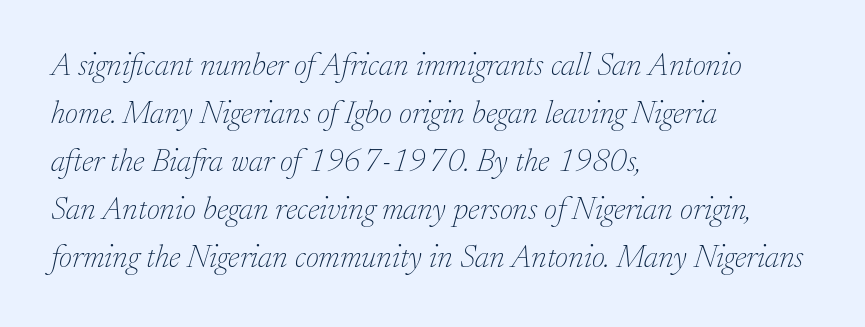
This sample has the flowing, uneven cadence of proportional lettering. How are the letters spaced? Ordinarily, with no added tracking. One-word summary of the alignment: left. Every character sits at an angle, as italics do. On a weight scale, this lands at 450 or below.
